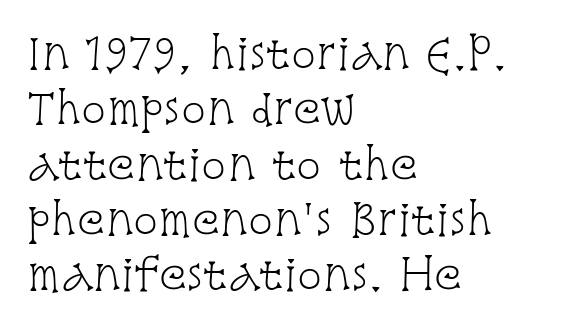
The image shows 41 px light, condensed serif type, upright; set left-aligned, normal line spacing (1.35x), normal letter spacing, not underlined; low stroke contrast and a large x-height.
